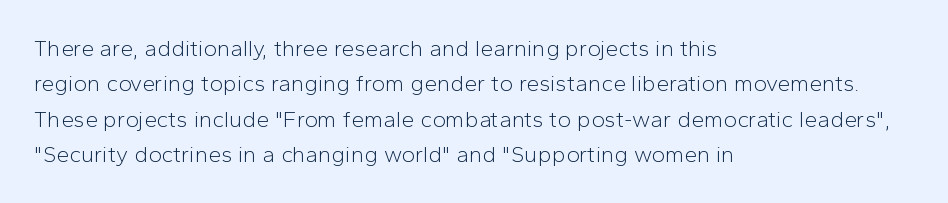
{"italic": "no", "bold": "no", "underline": "no", "align": "left", "line_spacing": "normal", "line_spacing_ratio": 1.54, "letter_spacing": "normal", "letter_spacing_em": 0.0, "glyph_px": 23}
